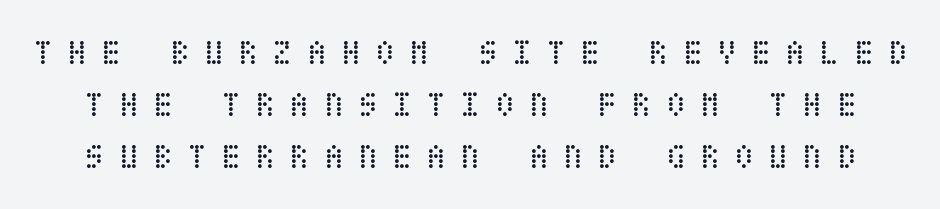
Q: Is the text bold? A: No.
Q: Is the text italic (slanted)? A: No, it is upright.
Q: Is the text underlined? A: No.
Q: Is the spacing between letters normal or unusually wide? A: Unusually wide.
Q: Is the spacing between lines tight, normal or loose? A: Normal.
Q: Width (condensed, normal, or wide)? A: Condensed.
Q: Stroke contrast? A: Low.
Q: x-height? A: Large.
